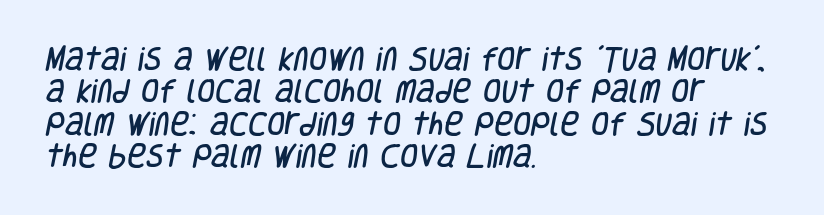
The image shows 26 px text type; set left-aligned, normal line spacing (1.25x), normal letter spacing, not underlined.
